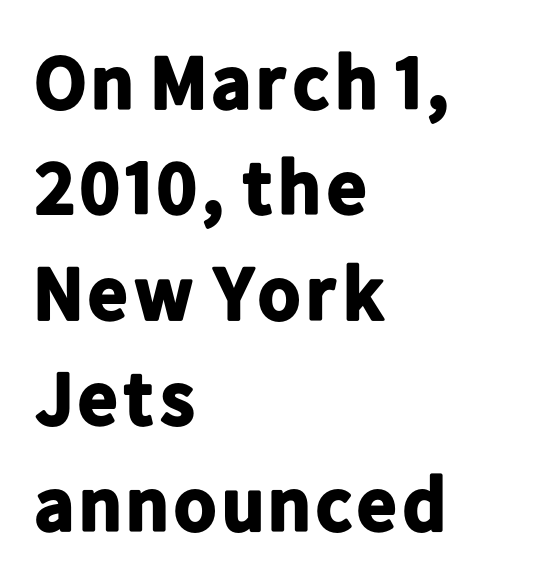
Q: Is the text bold? A: Yes.
Q: Is the text italic (slanted)? A: No, it is upright.
Q: Is the typeface a serif or a sans-serif typeface? A: Sans-serif.
Q: Is the text underlined? A: No.
Q: How is the paragraph aligned? A: Left-aligned.
Q: Is the spacing between letters normal or unusually wide? A: Normal.
Q: Is the spacing between lines tight, normal or loose? A: Normal.
Q: Width (condensed, normal, or wide)? A: Normal.
Q: Stroke contrast? A: Low.
Q: x-height? A: Medium.
Q: Monospaced? A: No.
